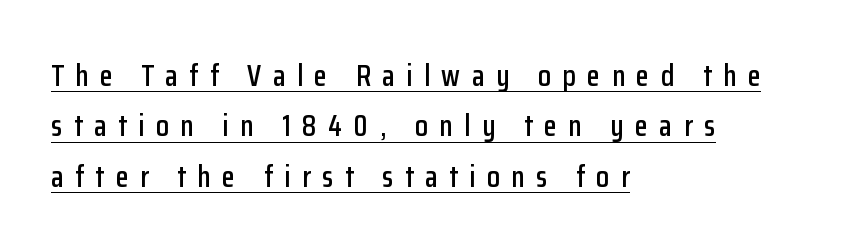
Rendered with straight, roman letterforms. You could not count columns in this text — the font is proportionally spaced. Baseline-to-baseline distance is the conventional proportion of letter height. A student would call this left alignment; a typographer would say flush left, rag right. Every word sits above its own underline. Typographically, this falls in the sans-serif category.
